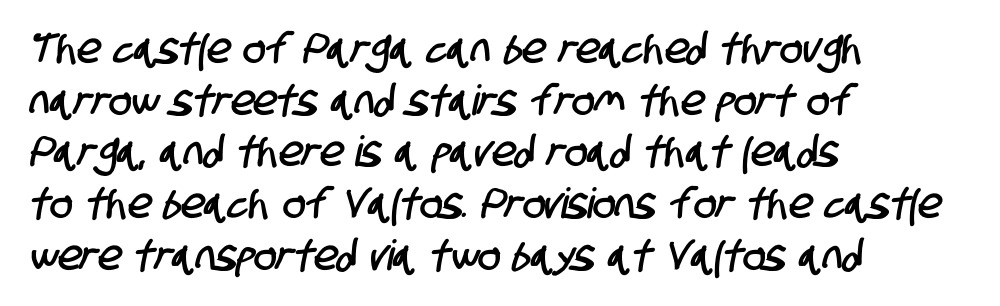
The image shows 42 px condensed sans-serif type; set left-aligned, line spacing 1.23x, normal letter spacing, not underlined; low stroke contrast and a large x-height.
